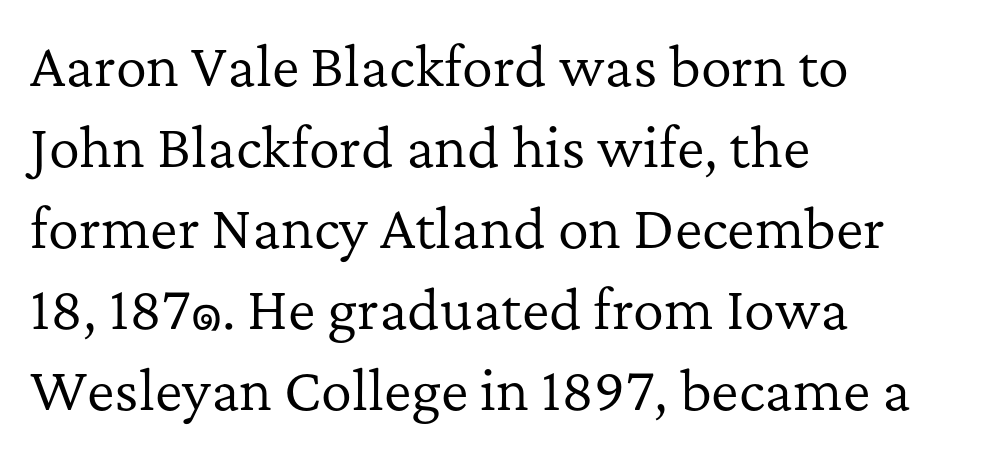
The image shows 52 px regular-weight serif type, upright; set left-aligned, normal line spacing (1.56x), normal letter spacing, not underlined; low stroke contrast and a medium x-height.
